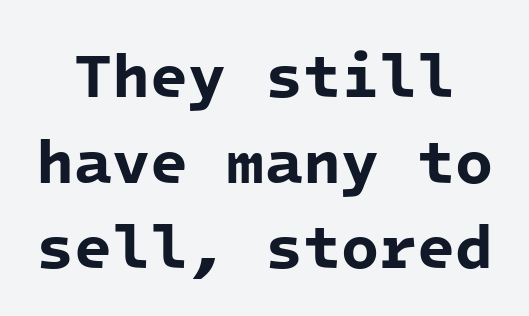
Q: Is the text bold? A: Yes.
Q: Is the typeface a serif or a sans-serif typeface? A: Sans-serif.
Q: Is the text underlined? A: No.
Q: Is the spacing between letters normal or unusually wide? A: Normal.
Q: Is the spacing between lines tight, normal or loose? A: Normal.
Q: Width (condensed, normal, or wide)? A: Normal.
Q: Stroke contrast? A: Low.
Q: x-height? A: Medium.
Q: Monospaced? A: Yes.
